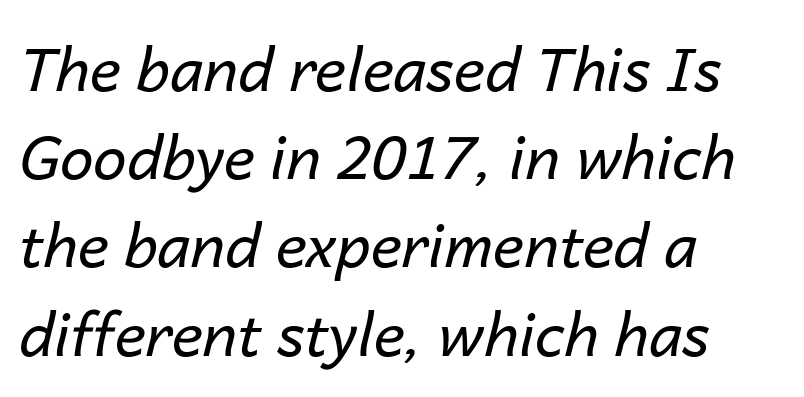
{"italic": "yes", "lean": "right", "slant_degrees": 14, "bold": "no", "weight": "regular", "width": "normal", "stroke_contrast": "low", "x_height": "medium", "monospaced": "no", "underline": "no", "align": "left", "line_spacing": "normal", "line_spacing_ratio": 1.47, "letter_spacing": "normal", "letter_spacing_em": 0.0, "glyph_px": 60}
